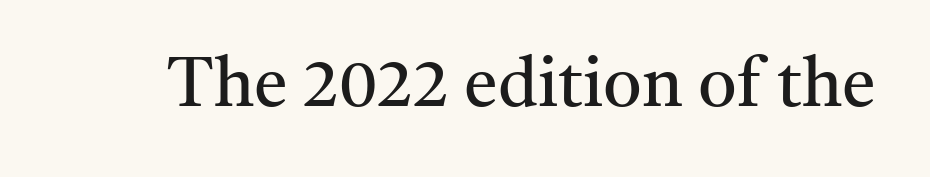
The image shows 68 px regular-weight serif type, upright; set normal letter spacing, not underlined; medium stroke contrast and a medium x-height.
